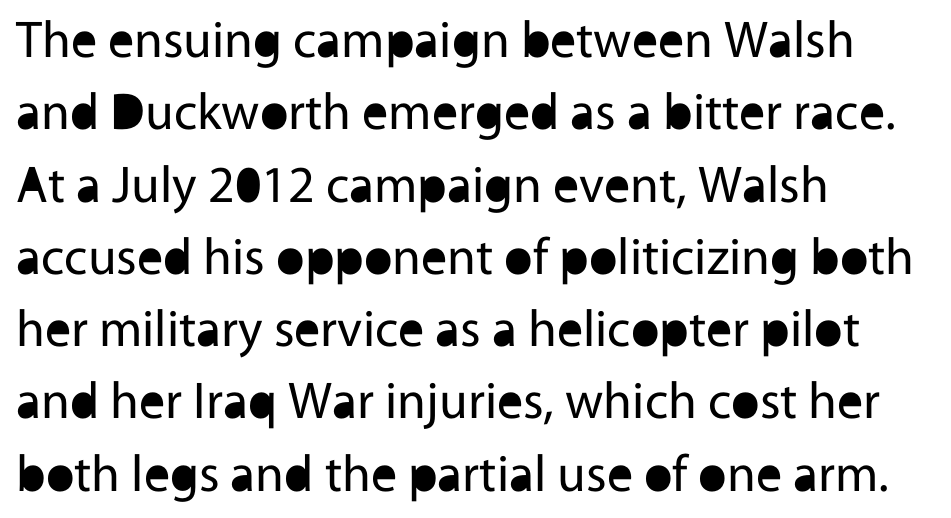
Q: Is the text bold? A: No.
Q: Is the text italic (slanted)? A: No, it is upright.
Q: Is the typeface a serif or a sans-serif typeface? A: Sans-serif.
Q: Is the text underlined? A: No.
Q: How is the paragraph aligned? A: Left-aligned.
Q: Is the spacing between letters normal or unusually wide? A: Normal.
Q: Is the spacing between lines tight, normal or loose? A: Normal.
Q: Width (condensed, normal, or wide)? A: Normal.
Q: x-height? A: Medium.
Q: Monospaced? A: No.
